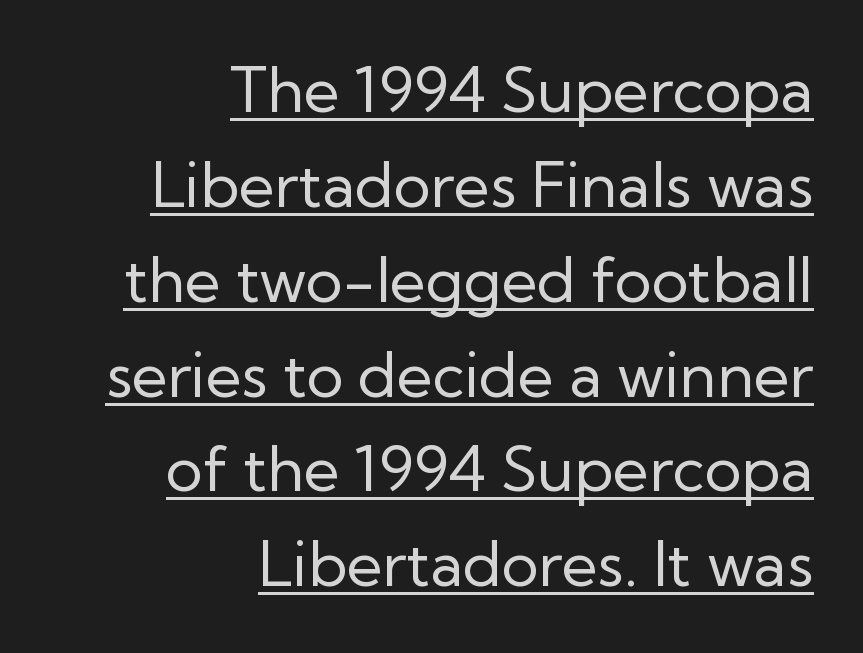
{"serif": "no", "italic": "no", "bold": "no", "weight": "regular", "width": "normal", "stroke_contrast": "low", "x_height": "medium", "monospaced": "no", "underline": "yes", "align": "right", "line_spacing": "normal", "line_spacing_ratio": 1.53, "letter_spacing": "normal", "letter_spacing_em": 0.0, "glyph_px": 62}
